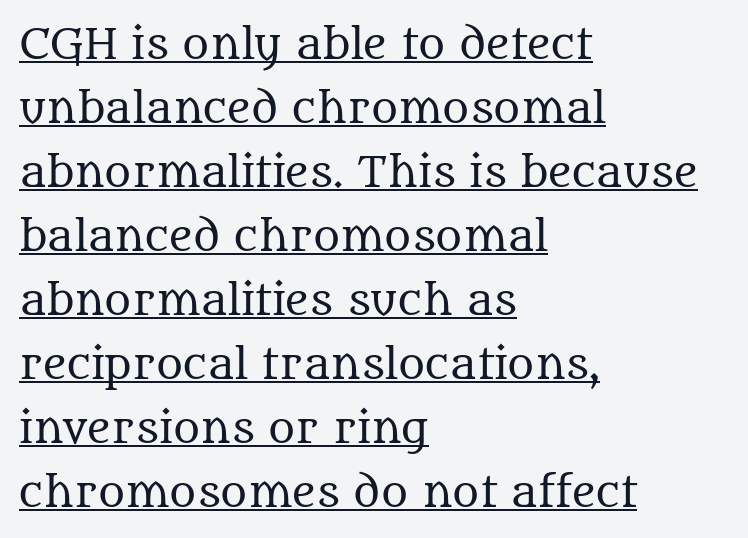
The rendering shows small feet on the letterforms — a serif design. Horizontally, the lines are justified to the leading edge only. You can tell it's not italic because the verticals are truly vertical. A typesetter would call this proportional, since set widths differ per character. The characters are drawn with everyday or finer stroke widths.
